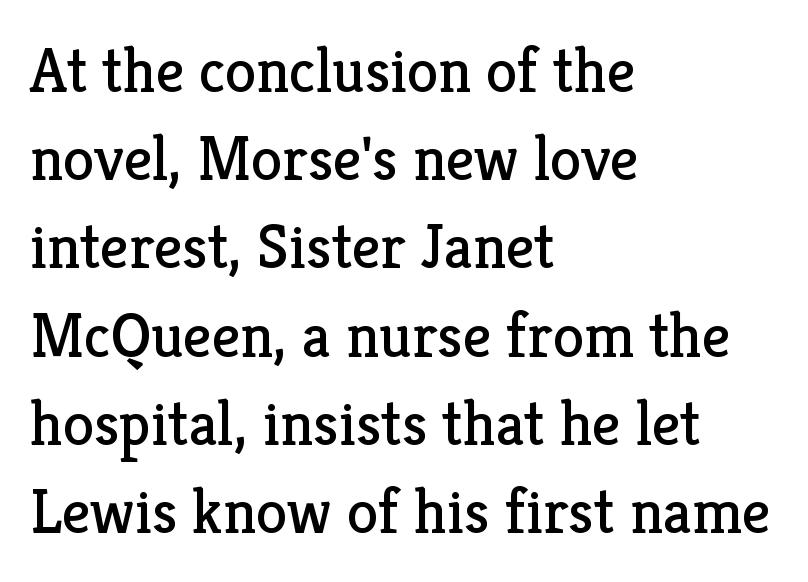
Horizontally, the lines are justified to the leading edge only. Every character sits straight up, as roman type does. The words here are not underlined. Nothing unusual about the tracking: characters are spaced as the font intends. Each letter keeps its own natural width here, so spacing adapts to shape. Honestly, the row spacing looks completely unremarkable.
